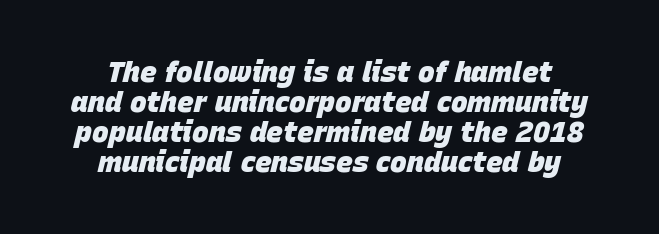
Q: Is the text bold? A: Yes.
Q: Is the text italic (slanted)? A: Yes, it leans right by about 15 degrees.
Q: Is the text underlined? A: No.
Q: How is the paragraph aligned? A: Centered.
Q: Is the spacing between letters normal or unusually wide? A: Normal.
Q: Is the spacing between lines tight, normal or loose? A: Tight.
Q: Width (condensed, normal, or wide)? A: Normal.
Q: Stroke contrast? A: Low.
Q: x-height? A: Large.
Q: Monospaced? A: No.
